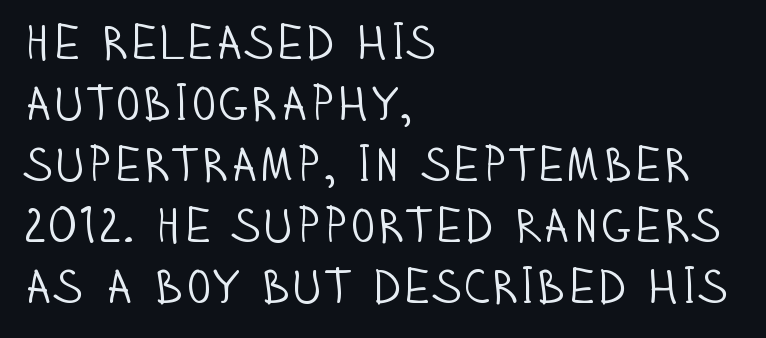
{"serif": "no", "italic": "no", "bold": "no", "weight": "light", "width": "condensed", "stroke_contrast": "low", "x_height": "large", "monospaced": "no", "underline": "no", "align": "left", "line_spacing": "normal", "line_spacing_ratio": 1.27, "letter_spacing": "normal", "letter_spacing_em": 0.0, "glyph_px": 48}
